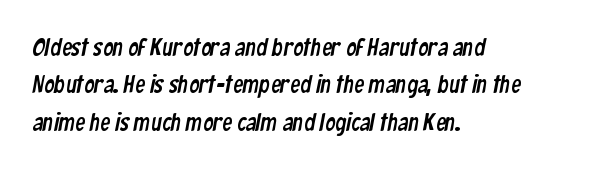
The image shows 25 px text type; set left-aligned, normal line spacing (1.5x), normal letter spacing, not underlined.
